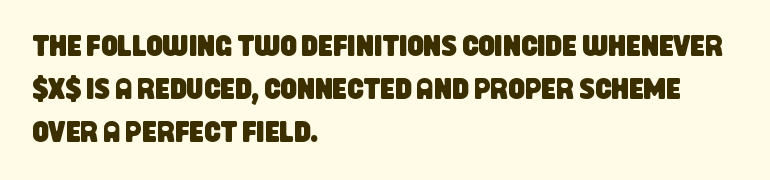
Q: Is the typeface a serif or a sans-serif typeface? A: Sans-serif.
Q: Is the text underlined? A: No.
Q: How is the paragraph aligned? A: Left-aligned.
Q: Is the spacing between letters normal or unusually wide? A: Normal.
Q: Is the spacing between lines tight, normal or loose? A: Normal.
Q: Width (condensed, normal, or wide)? A: Condensed.
Q: Stroke contrast? A: Low.
Q: x-height? A: Large.
Q: Monospaced? A: No.
